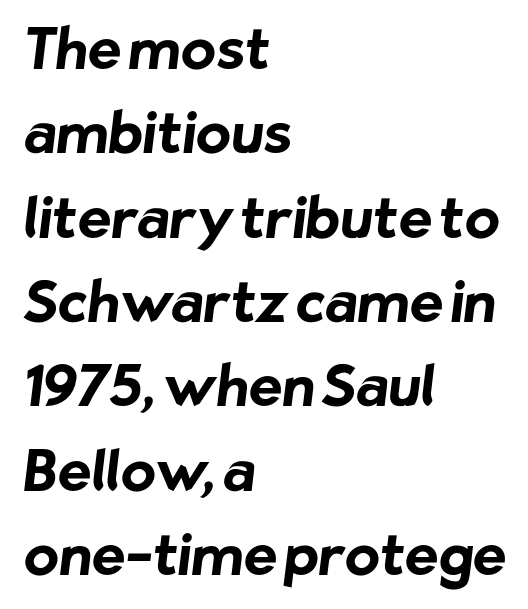
The image shows 57 px bold sans-serif type; set left-aligned, normal line spacing (1.48x), normal letter spacing, not underlined; low stroke contrast and a medium x-height.
